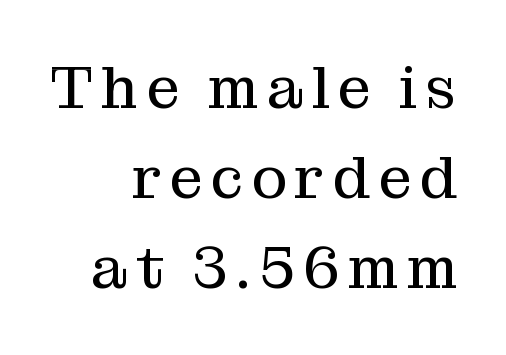
Q: Is the text bold? A: No.
Q: Is the text italic (slanted)? A: No, it is upright.
Q: Is the typeface a serif or a sans-serif typeface? A: Serif.
Q: Is the text underlined? A: No.
Q: How is the paragraph aligned? A: Right-aligned.
Q: Is the spacing between lines tight, normal or loose? A: Normal.
Q: Width (condensed, normal, or wide)? A: Normal.
Q: Stroke contrast? A: Medium.
Q: x-height? A: Medium.
Q: Monospaced? A: No.
